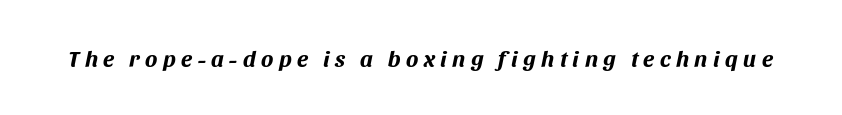
The image shows 23 px bold type, italic (leaning right); set unusually wide letter spacing (+0.24 em), not underlined.
